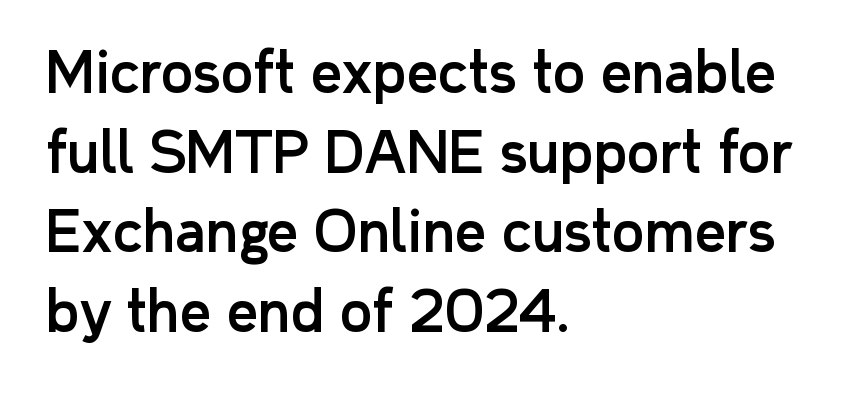
The image shows 55 px sans-serif type, upright; set left-aligned, normal line spacing (1.45x), normal letter spacing, not underlined; low stroke contrast and a medium x-height.
